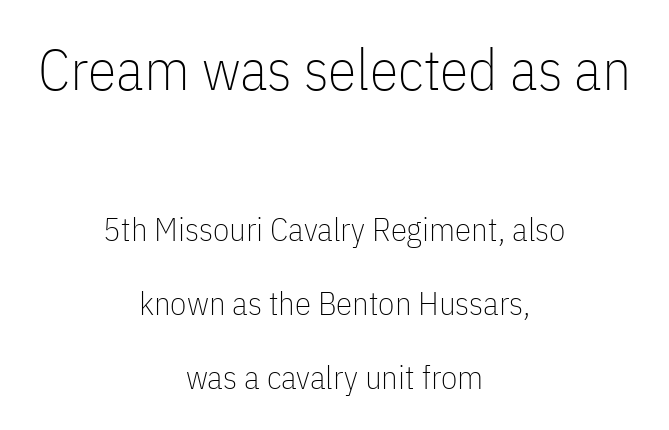
The image shows 58 px thin, condensed sans-serif type, upright; set centered, loose line spacing (2.25x), normal letter spacing, not underlined; the first (top) block is 1.76x larger; low stroke contrast and a medium x-height.
